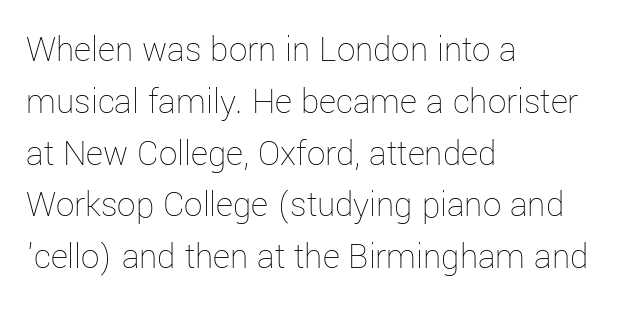
When letters stand straight like this, we call the style roman or upright. Each line starts at the same left margin while the right side varies. No extra ink here — the face is not bold. Rule under the text: the space is simply empty.
